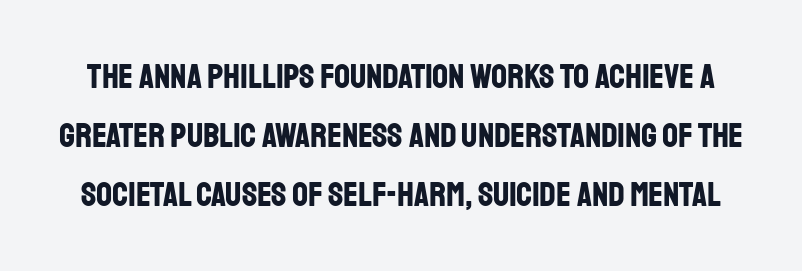
Q: Is the text bold? A: Yes.
Q: Is the text italic (slanted)? A: No, it is upright.
Q: Is the typeface a serif or a sans-serif typeface? A: Sans-serif.
Q: Is the text underlined? A: No.
Q: Is the spacing between letters normal or unusually wide? A: Normal.
Q: Is the spacing between lines tight, normal or loose? A: Normal.
Q: Width (condensed, normal, or wide)? A: Condensed.
Q: Stroke contrast? A: Low.
Q: x-height? A: Large.
Q: Monospaced? A: No.
